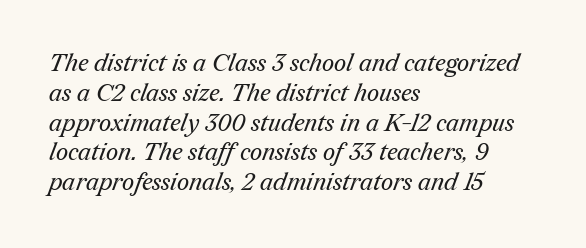
{"bold": "no", "underline": "no", "align": "left", "line_spacing_ratio": 1.24, "letter_spacing": "normal", "letter_spacing_em": 0.0, "glyph_px": 24}
